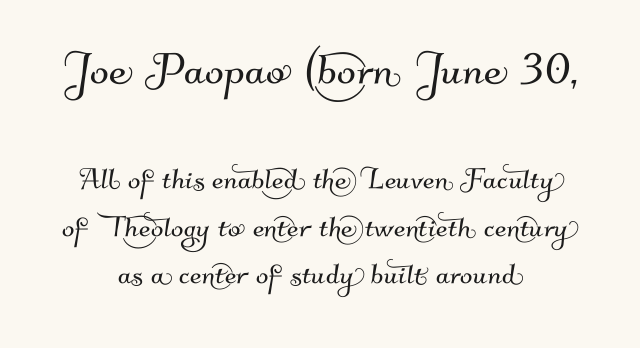
{"serif": "no", "width": "normal", "stroke_contrast": "medium", "x_height": "small", "monospaced": "no", "underline": "no", "align": "center", "line_spacing": "normal", "line_spacing_ratio": 1.28, "letter_spacing": "normal", "letter_spacing_em": 0.0, "larger_block": "first", "size_ratio": 1.51, "glyph_px": 56}
